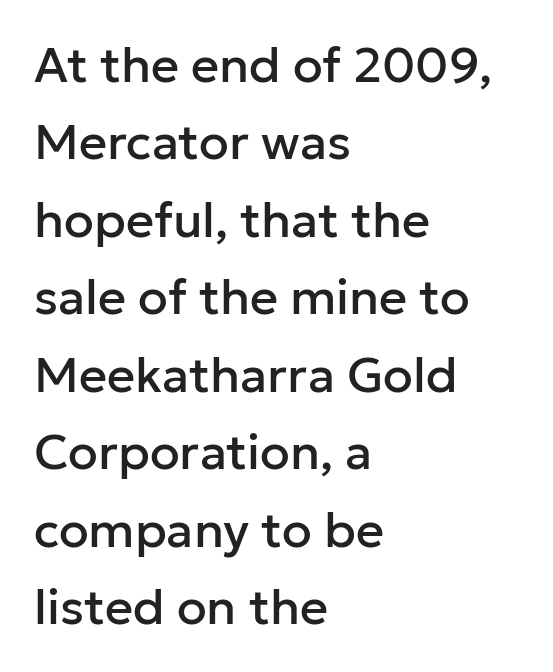
Q: Is the text italic (slanted)? A: No, it is upright.
Q: Is the typeface a serif or a sans-serif typeface? A: Sans-serif.
Q: Is the text underlined? A: No.
Q: How is the paragraph aligned? A: Left-aligned.
Q: Is the spacing between letters normal or unusually wide? A: Normal.
Q: Is the spacing between lines tight, normal or loose? A: Normal.
Q: Width (condensed, normal, or wide)? A: Normal.
Q: Stroke contrast? A: Low.
Q: x-height? A: Medium.
Q: Monospaced? A: No.
